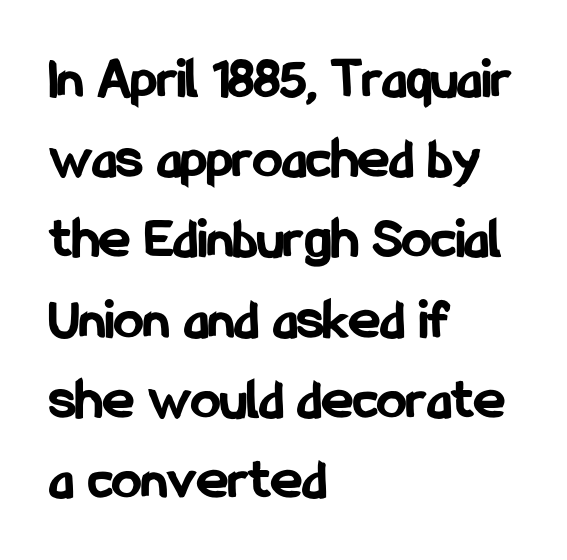
Q: Is the text bold? A: Yes.
Q: Is the text italic (slanted)? A: No, it is upright.
Q: Is the typeface a serif or a sans-serif typeface? A: Sans-serif.
Q: Is the text underlined? A: No.
Q: How is the paragraph aligned? A: Left-aligned.
Q: Is the spacing between letters normal or unusually wide? A: Normal.
Q: Is the spacing between lines tight, normal or loose? A: Normal.
Q: Width (condensed, normal, or wide)? A: Condensed.
Q: Stroke contrast? A: Low.
Q: x-height? A: Medium.
Q: Monospaced? A: No.
